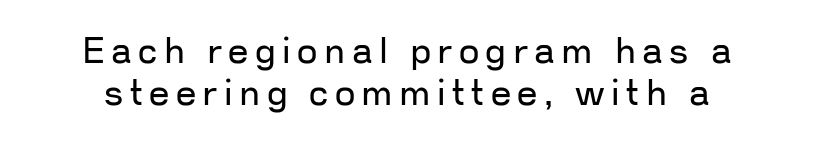
{"serif": "no", "italic": "no", "bold": "no", "weight": "regular", "width": "normal", "stroke_contrast": "low", "x_height": "medium", "monospaced": "no", "underline": "no", "line_spacing_ratio": 1.17, "glyph_px": 36}
